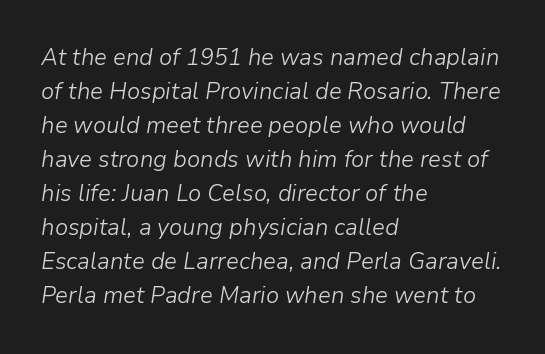
The image shows 23 px text type, italic (leaning right); set left-aligned, normal line spacing (1.48x), normal letter spacing, not underlined.
